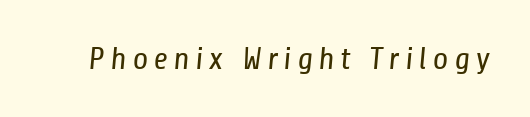
{"serif": "no", "bold": "no", "weight": "regular", "width": "condensed", "stroke_contrast": "low", "x_height": "medium", "monospaced": "no", "underline": "no", "glyph_px": 32}
